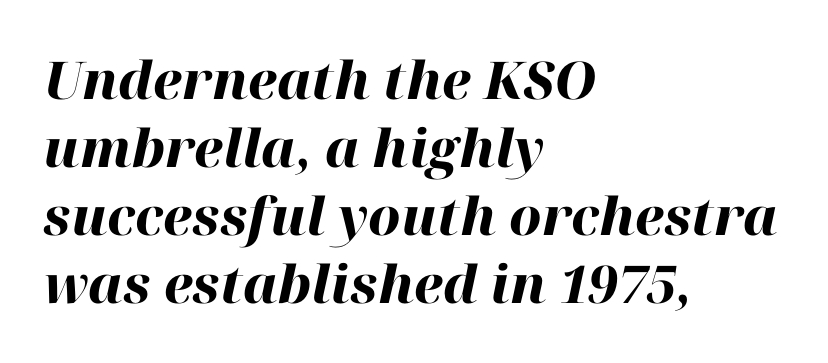
The image shows 52 px heavy type, italic (leaning right); set left-aligned, normal line spacing (1.31x), normal letter spacing, not underlined; high stroke contrast and a medium x-height.
